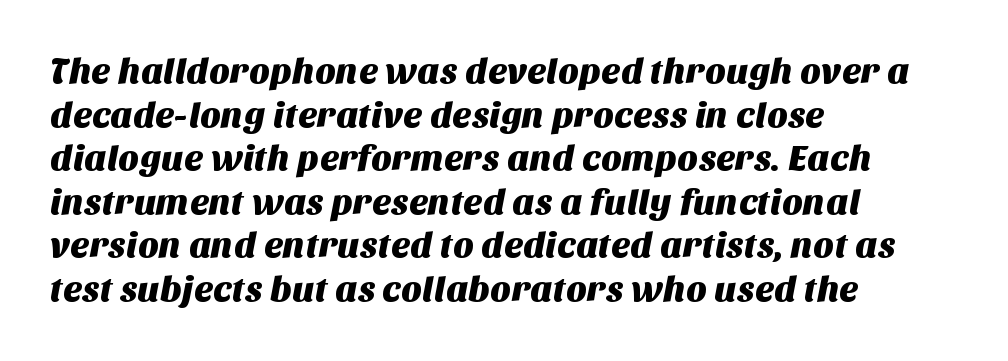
{"serif": "no", "width": "normal", "stroke_contrast": "medium", "x_height": "large", "monospaced": "no", "underline": "no", "align": "left", "line_spacing_ratio": 1.21, "letter_spacing": "normal", "letter_spacing_em": 0.0, "glyph_px": 36}
